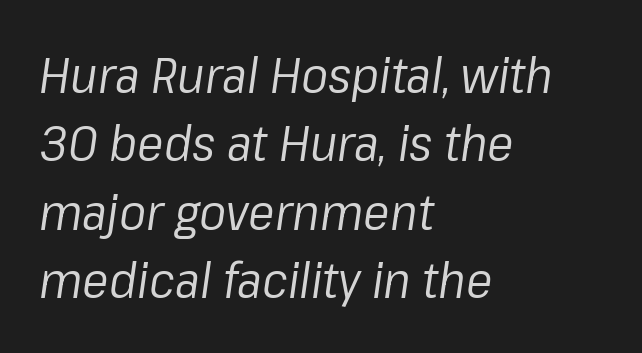
Q: Is the text bold? A: No.
Q: Is the text italic (slanted)? A: Yes, it leans right by about 8 degrees.
Q: Is the text underlined? A: No.
Q: How is the paragraph aligned? A: Left-aligned.
Q: Is the spacing between letters normal or unusually wide? A: Normal.
Q: Is the spacing between lines tight, normal or loose? A: Normal.
Q: Width (condensed, normal, or wide)? A: Normal.
Q: Stroke contrast? A: Low.
Q: x-height? A: Medium.
Q: Monospaced? A: No.
